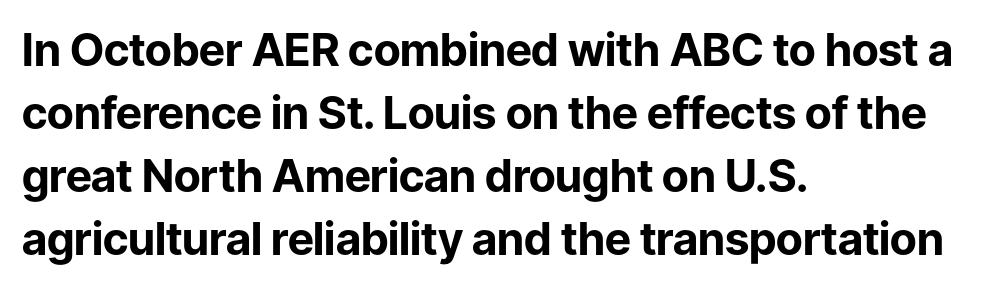
The space between consecutive lines is moderate. Its strokes are broad and dark, the hallmark of bold type. No word sits above an underline. Glyph-to-glyph distance matches everyday printed text. Alignment: flush left. Rendered with straight, roman letterforms.
